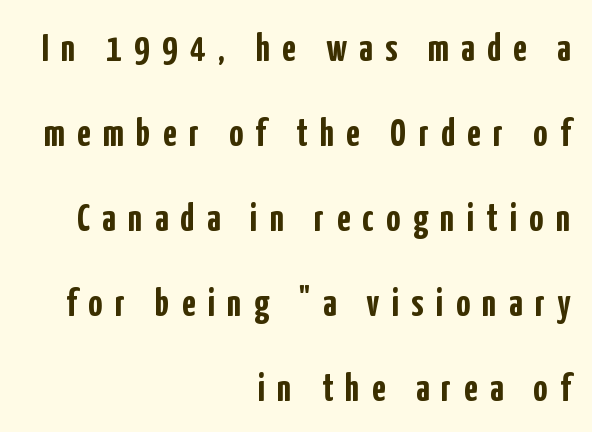
The image shows 39 px semibold, condensed sans-serif type, upright; set right-aligned, loose line spacing (2.18x), unusually wide letter spacing (+0.32 em), not underlined; low stroke contrast and a medium x-height.
